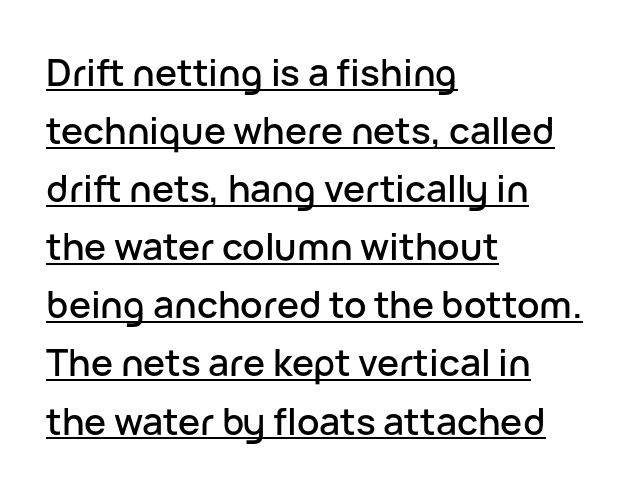
{"serif": "no", "italic": "no", "width": "normal", "stroke_contrast": "low", "x_height": "medium", "monospaced": "no", "underline": "yes", "align": "left", "line_spacing": "normal", "line_spacing_ratio": 1.57, "letter_spacing": "normal", "letter_spacing_em": 0.0, "glyph_px": 37}
